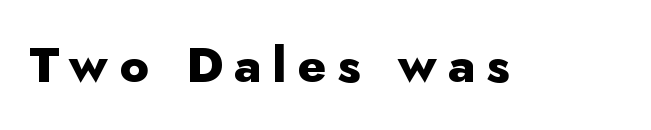
Q: Is the text bold? A: Yes.
Q: Is the text italic (slanted)? A: No, it is upright.
Q: Is the typeface a serif or a sans-serif typeface? A: Sans-serif.
Q: Is the text underlined? A: No.
Q: Is the spacing between letters normal or unusually wide? A: Unusually wide.
Q: Width (condensed, normal, or wide)? A: Normal.
Q: Stroke contrast? A: Low.
Q: x-height? A: Small.
Q: Monospaced? A: No.
